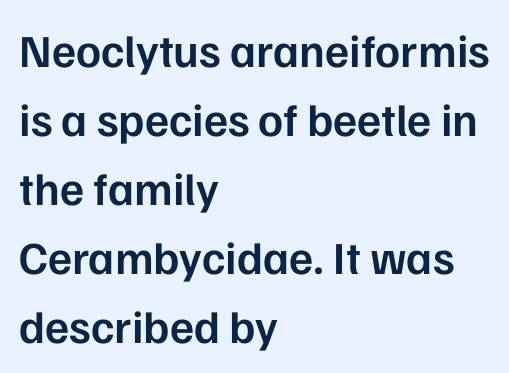
{"serif": "no", "italic": "no", "bold": "semi", "weight": "semibold", "width": "normal", "stroke_contrast": "low", "x_height": "medium", "monospaced": "no", "underline": "no", "align": "left", "line_spacing": "normal", "line_spacing_ratio": 1.5, "letter_spacing": "normal", "letter_spacing_em": 0.0, "glyph_px": 46}
